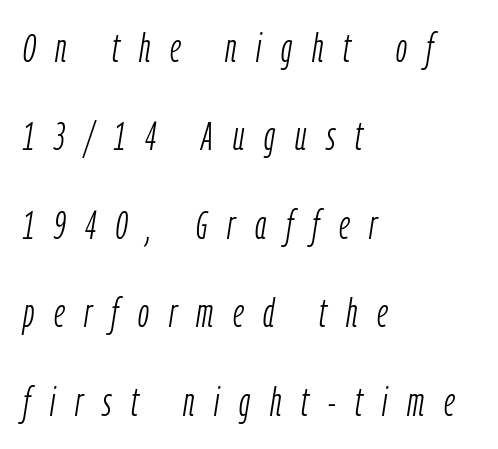
Q: Is the text bold? A: No.
Q: Is the text italic (slanted)? A: Yes, it leans right by about 9 degrees.
Q: Is the text underlined? A: No.
Q: How is the paragraph aligned? A: Left-aligned.
Q: Is the spacing between letters normal or unusually wide? A: Unusually wide.
Q: Is the spacing between lines tight, normal or loose? A: Loose.
Q: Width (condensed, normal, or wide)? A: Condensed.
Q: Stroke contrast? A: Low.
Q: x-height? A: Medium.
Q: Monospaced? A: No.
